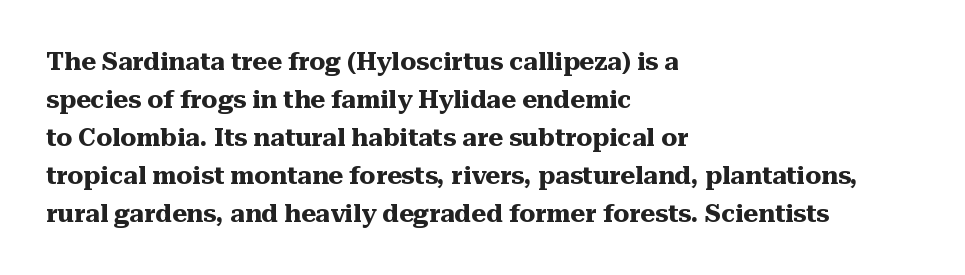
Q: Is the text bold? A: Yes.
Q: Is the text italic (slanted)? A: No, it is upright.
Q: Is the text underlined? A: No.
Q: How is the paragraph aligned? A: Left-aligned.
Q: Is the spacing between letters normal or unusually wide? A: Normal.
Q: Is the spacing between lines tight, normal or loose? A: Normal.
